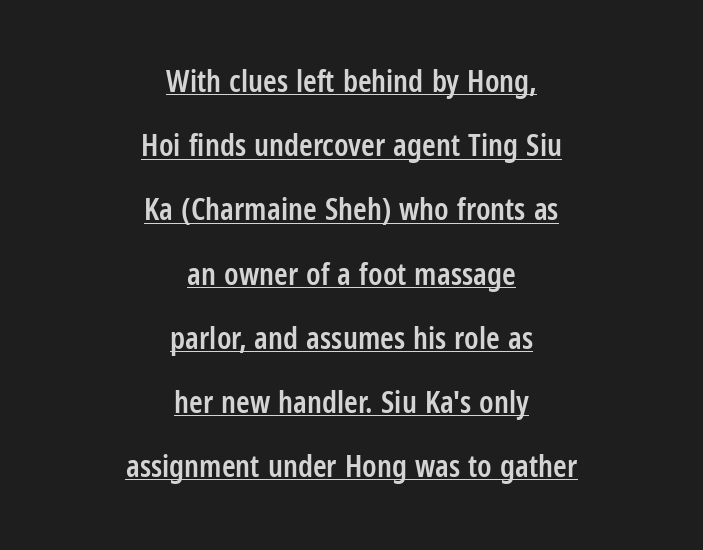
Q: Is the text bold? A: Semi-bold.
Q: Is the text italic (slanted)? A: No, it is upright.
Q: Is the typeface a serif or a sans-serif typeface? A: Sans-serif.
Q: Is the text underlined? A: Yes.
Q: How is the paragraph aligned? A: Centered.
Q: Is the spacing between letters normal or unusually wide? A: Normal.
Q: Is the spacing between lines tight, normal or loose? A: Loose.
Q: Width (condensed, normal, or wide)? A: Condensed.
Q: Stroke contrast? A: Low.
Q: x-height? A: Medium.
Q: Monospaced? A: No.
